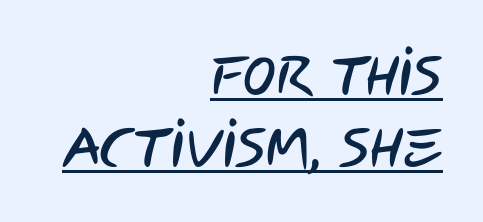
Letterform terminals end flat and unadorned throughout the passage. Every row of glyphs terminates at an identical x-position on the right. Varying glyph widths throughout — classic text-font behaviour. Students, observe the line beneath the letters — that is underlining. Observe the ordinary spacing: letters are neighbours, not strangers. Summary of vertical rhythm: regular, with standard interline spacing.
